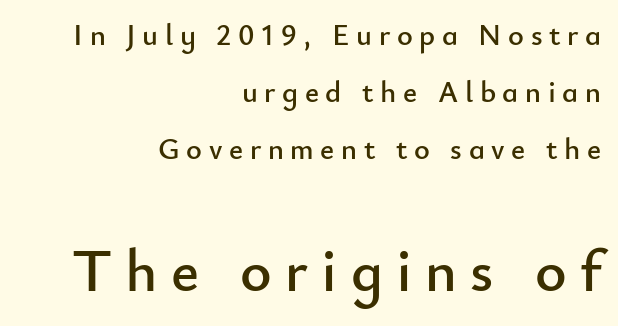
Q: Is the text italic (slanted)? A: No, it is upright.
Q: Is the typeface a serif or a sans-serif typeface? A: Sans-serif.
Q: Is the text underlined? A: No.
Q: How is the paragraph aligned? A: Right-aligned.
Q: Is the spacing between letters normal or unusually wide? A: Unusually wide.
Q: Is the spacing between lines tight, normal or loose? A: Loose.
Q: Which block of text is set in a larger size, the first (top) or the second (bottom)? A: The second (bottom) one.
Q: Width (condensed, normal, or wide)? A: Normal.
Q: Stroke contrast? A: Low.
Q: x-height? A: Small.
Q: Monospaced? A: No.
